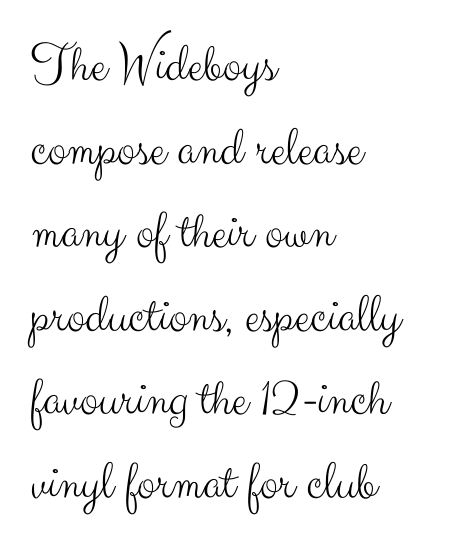
{"serif": "no", "bold": "no", "weight": "light", "width": "normal", "stroke_contrast": "medium", "x_height": "small", "monospaced": "no", "underline": "no", "align": "left", "line_spacing": "normal", "line_spacing_ratio": 1.52, "letter_spacing": "normal", "letter_spacing_em": 0.0, "glyph_px": 55}
